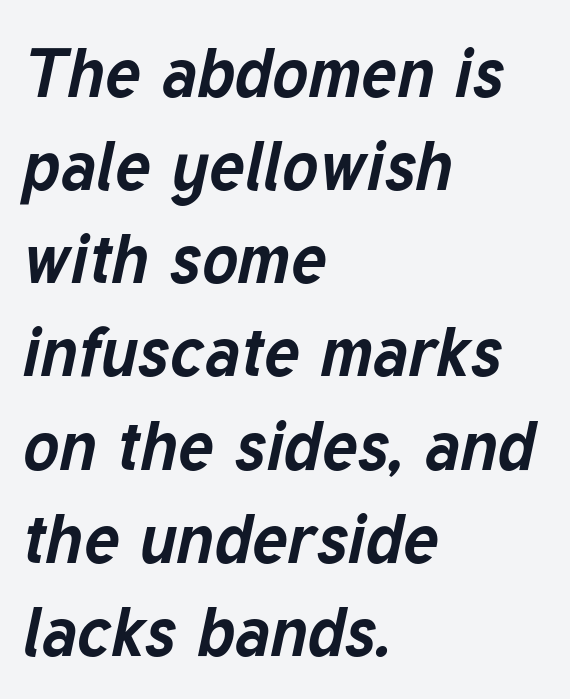
{"italic": "yes", "lean": "right", "slant_degrees": 12, "bold": "yes", "weight": "bold", "width": "normal", "stroke_contrast": "low", "x_height": "medium", "monospaced": "no", "underline": "no", "align": "left", "line_spacing": "normal", "line_spacing_ratio": 1.37, "letter_spacing": "normal", "letter_spacing_em": 0.0, "glyph_px": 68}
